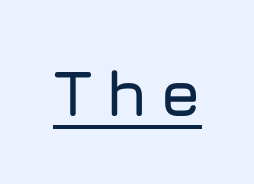
The image shows 65 px sans-serif type, upright; set underlined; low stroke contrast and a medium x-height.
